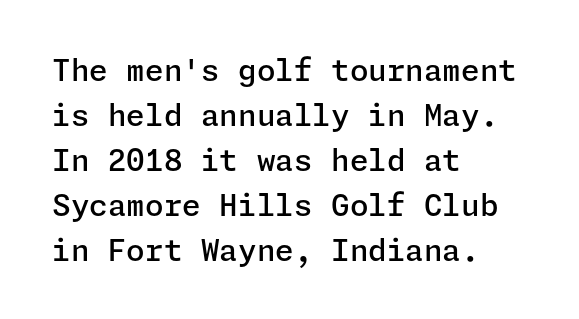
The image shows 30 px semibold sans-serif type, upright; set left-aligned, normal line spacing (1.5x), normal letter spacing, not underlined; low stroke contrast and a medium x-height.
